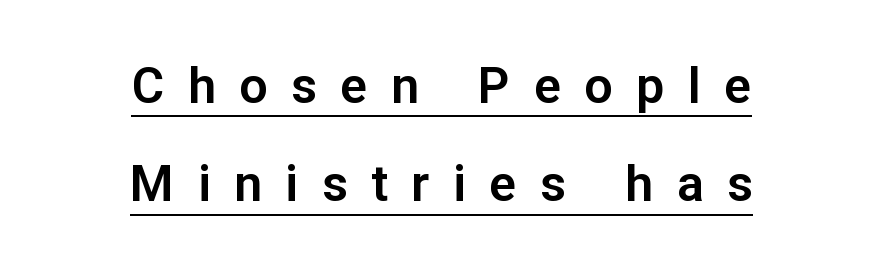
The image shows 50 px sans-serif type, upright; set centered, loose line spacing (1.97x), unusually wide letter spacing (+0.47 em), underlined; low stroke contrast and a medium x-height.
